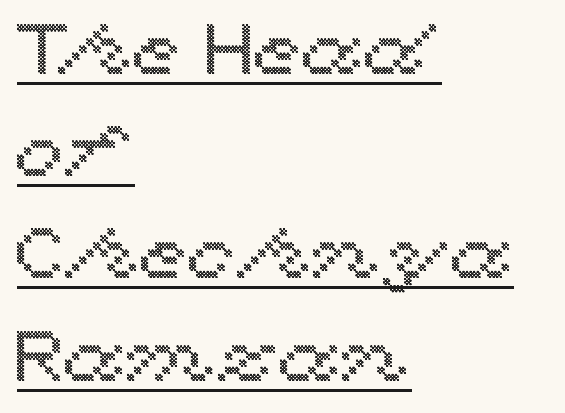
The image shows 71 px wide type; set left-aligned, normal line spacing (1.44x), normal letter spacing, underlined; a medium x-height.
